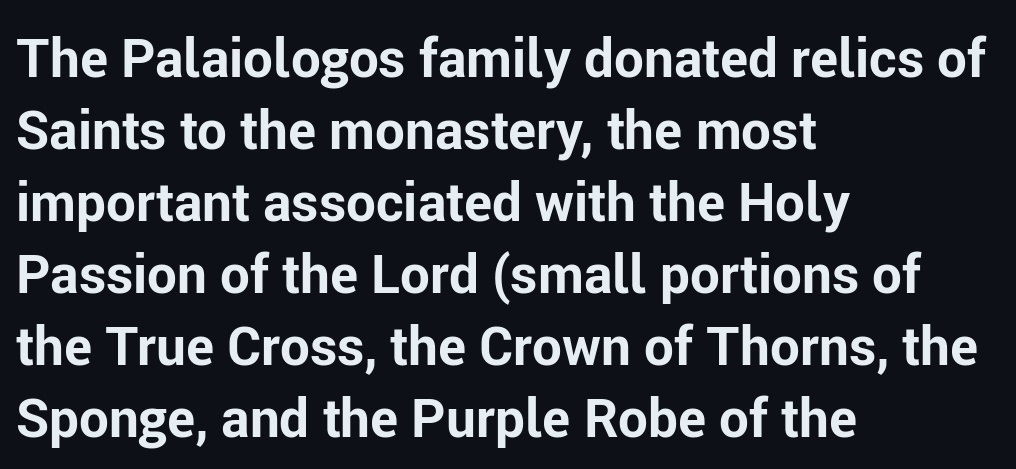
The image shows 53 px bold sans-serif type, upright; set left-aligned, normal line spacing (1.36x), normal letter spacing, not underlined; low stroke contrast and a medium x-height.
